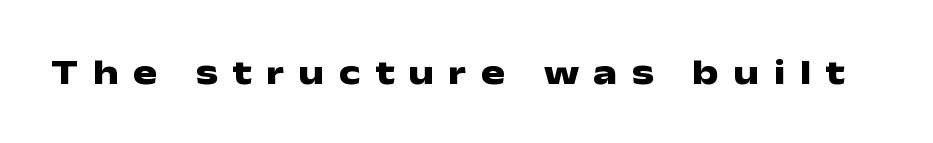
Q: Is the text bold? A: Yes.
Q: Is the text italic (slanted)? A: No, it is upright.
Q: Is the typeface a serif or a sans-serif typeface? A: Sans-serif.
Q: Is the text underlined? A: No.
Q: Is the spacing between letters normal or unusually wide? A: Unusually wide.
Q: Width (condensed, normal, or wide)? A: Wide.
Q: Stroke contrast? A: Low.
Q: x-height? A: Medium.
Q: Monospaced? A: No.
